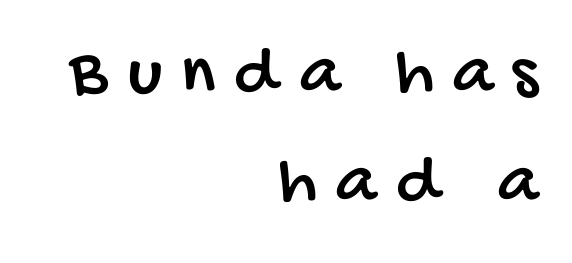
The space directly below the letters is spotless. Each line ends at the same right margin while the left side varies. These lines are rendered in a variable-pitch font. Type style note: lacks serifs. Quick note: interline space is typical.
